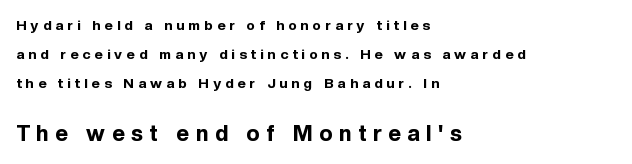
Layout note: lines flush left. Whoever set this made the second block the dominant, larger element. Clear beneath every line of the passage. Every stem runs plumb, perpendicular to the baseline.
